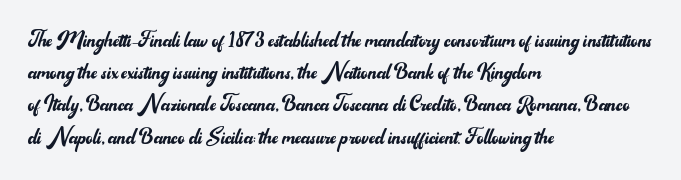
Q: Is the text bold? A: No.
Q: Is the text italic (slanted)? A: Yes.
Q: Is the text underlined? A: No.
Q: How is the paragraph aligned? A: Left-aligned.
Q: Is the spacing between letters normal or unusually wide? A: Normal.
